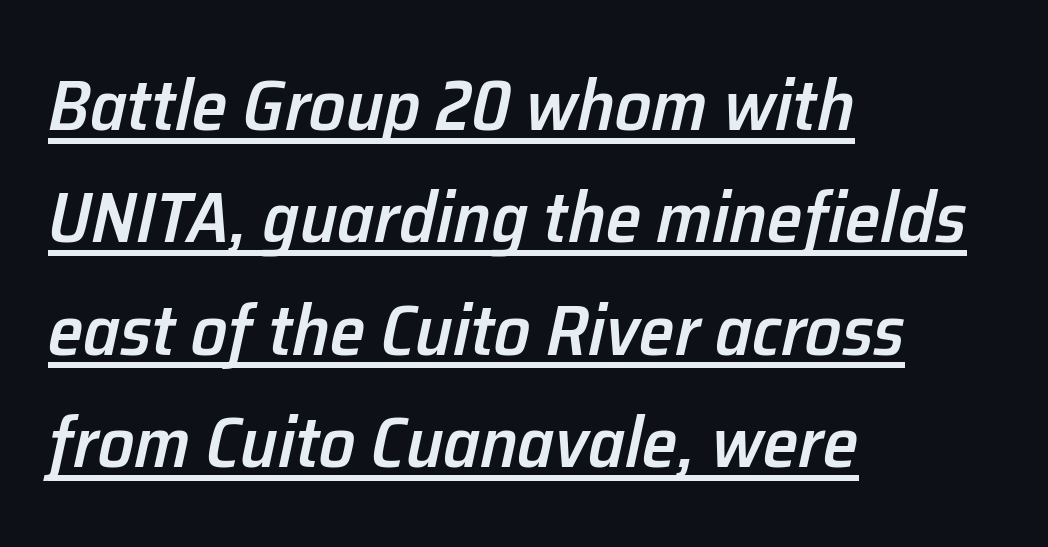
Q: Is the text bold? A: Semi-bold.
Q: Is the text italic (slanted)? A: Yes, it leans right by about 12 degrees.
Q: Is the text underlined? A: Yes.
Q: How is the paragraph aligned? A: Left-aligned.
Q: Is the spacing between letters normal or unusually wide? A: Normal.
Q: Is the spacing between lines tight, normal or loose? A: Normal.
Q: Width (condensed, normal, or wide)? A: Normal.
Q: Stroke contrast? A: Low.
Q: x-height? A: Medium.
Q: Monospaced? A: No.
